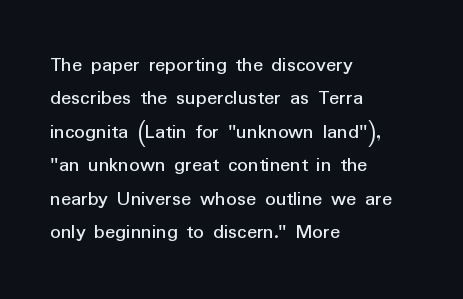
The image shows 21 px text type, upright; set left-aligned, normal line spacing (1.59x), normal letter spacing, not underlined.
